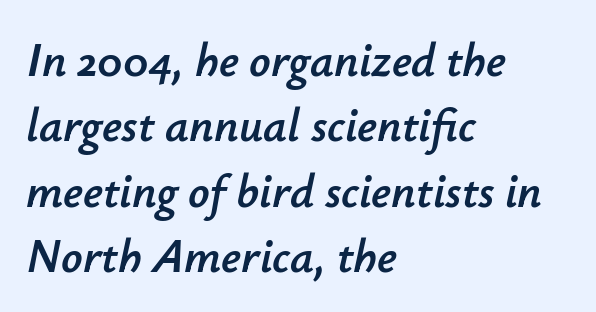
The image shows 47 px text type, italic (leaning right); set left-aligned, normal line spacing (1.39x), normal letter spacing, not underlined; low stroke contrast and a small x-height.
